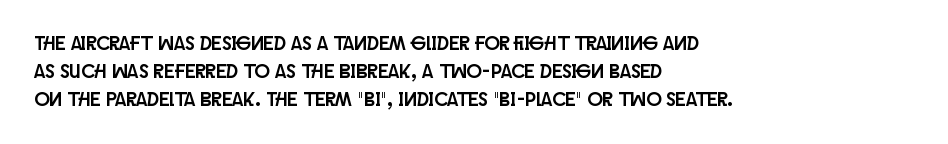
The image shows 20 px text type, upright; set left-aligned, normal line spacing (1.4x), normal letter spacing, not underlined.
